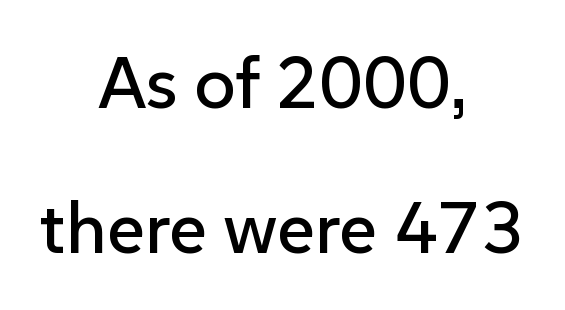
Q: Is the text italic (slanted)? A: No, it is upright.
Q: Is the typeface a serif or a sans-serif typeface? A: Sans-serif.
Q: Is the text underlined? A: No.
Q: How is the paragraph aligned? A: Centered.
Q: Is the spacing between letters normal or unusually wide? A: Normal.
Q: Is the spacing between lines tight, normal or loose? A: Loose.
Q: Width (condensed, normal, or wide)? A: Normal.
Q: Stroke contrast? A: Low.
Q: x-height? A: Medium.
Q: Monospaced? A: No.
